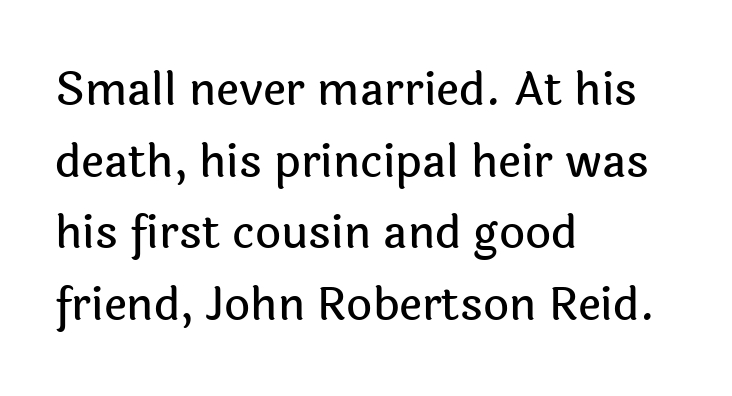
The image shows 45 px sans-serif type, upright; set left-aligned, normal line spacing (1.59x), normal letter spacing, not underlined; a medium x-height.
